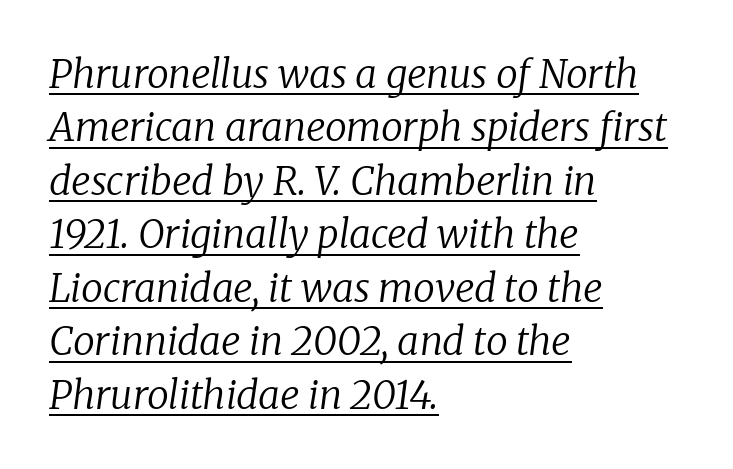
Q: Is the text bold? A: No.
Q: Is the text italic (slanted)? A: Yes, it leans right by about 8 degrees.
Q: Is the typeface a serif or a sans-serif typeface? A: Serif.
Q: Is the text underlined? A: Yes.
Q: How is the paragraph aligned? A: Left-aligned.
Q: Is the spacing between letters normal or unusually wide? A: Normal.
Q: Is the spacing between lines tight, normal or loose? A: Normal.
Q: Width (condensed, normal, or wide)? A: Normal.
Q: Stroke contrast? A: Low.
Q: x-height? A: Medium.
Q: Monospaced? A: No.
